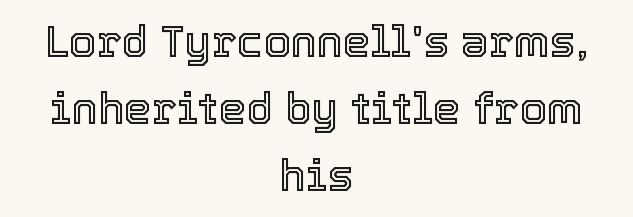
Q: Is the text italic (slanted)? A: No, it is upright.
Q: Is the text underlined? A: No.
Q: How is the paragraph aligned? A: Centered.
Q: Is the spacing between letters normal or unusually wide? A: Normal.
Q: Is the spacing between lines tight, normal or loose? A: Normal.
Q: Width (condensed, normal, or wide)? A: Normal.
Q: x-height? A: Medium.
Q: Monospaced? A: No.
